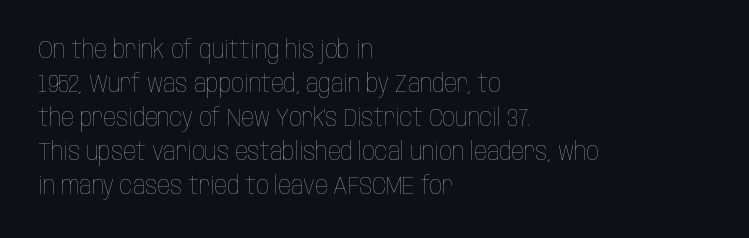
Q: Is the text bold? A: No.
Q: Is the text italic (slanted)? A: No, it is upright.
Q: Is the text underlined? A: No.
Q: How is the paragraph aligned? A: Left-aligned.
Q: Is the spacing between letters normal or unusually wide? A: Normal.
Q: Is the spacing between lines tight, normal or loose? A: Normal.
